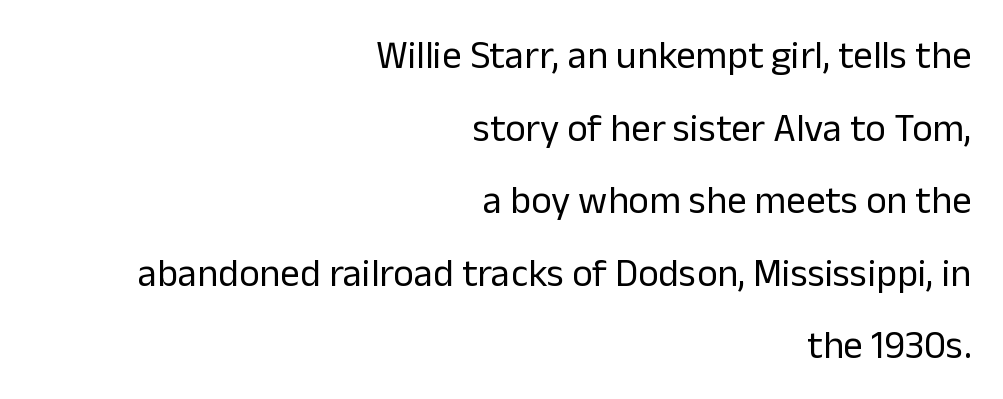
Q: Is the text bold? A: No.
Q: Is the text italic (slanted)? A: No, it is upright.
Q: Is the typeface a serif or a sans-serif typeface? A: Sans-serif.
Q: Is the text underlined? A: No.
Q: How is the paragraph aligned? A: Right-aligned.
Q: Is the spacing between letters normal or unusually wide? A: Normal.
Q: Width (condensed, normal, or wide)? A: Normal.
Q: Stroke contrast? A: Low.
Q: x-height? A: Medium.
Q: Monospaced? A: No.
